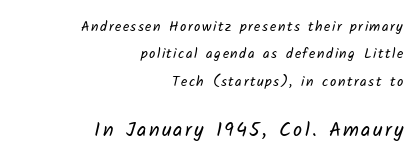
{"bold": "no", "underline": "no", "align": "right", "line_spacing": "loose", "line_spacing_ratio": 1.96, "larger_block": "second", "size_ratio": 1.43, "glyph_px": 20}
